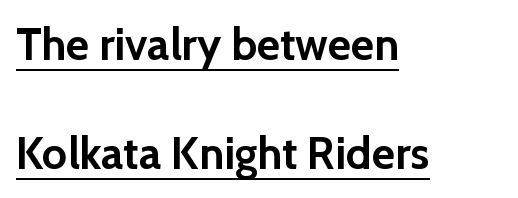
Leftover space on each line is placed entirely after the last word. Do the letters lean? They stand straight. These lines keep a tight, regular rhythm from letter to letter. Vertically, the passage feels expansive, rows floating well apart. Beneath each row of characters lies a ruled line.
